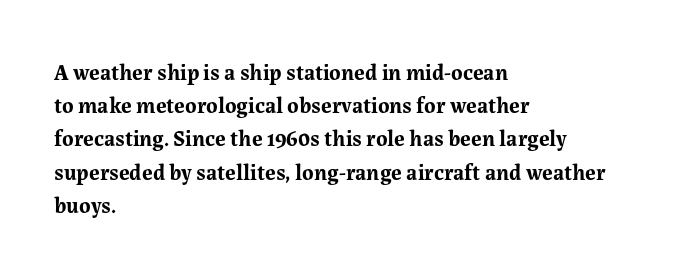
Leading matches the norm, producing a regular column. The area under the type is left untouched. Does extra space separate the letters? No, they use regular spacing. These lines were composed using upright roman letters.
